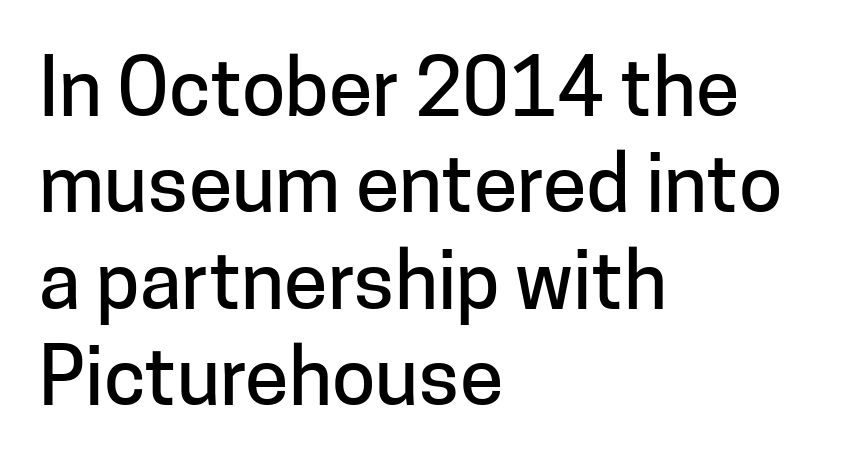
The image shows 79 px sans-serif type, upright; set left-aligned, line spacing 1.22x, normal letter spacing, not underlined; low stroke contrast and a medium x-height.
